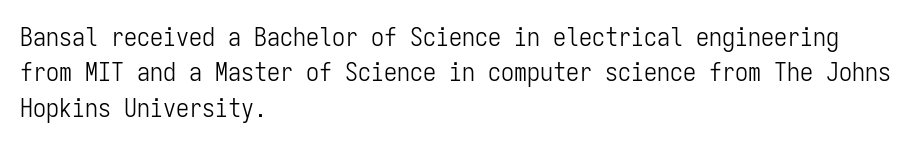
Q: Is the text bold? A: No.
Q: Is the text italic (slanted)? A: No, it is upright.
Q: Is the text underlined? A: No.
Q: How is the paragraph aligned? A: Left-aligned.
Q: Is the spacing between letters normal or unusually wide? A: Normal.
Q: Is the spacing between lines tight, normal or loose? A: Normal.
